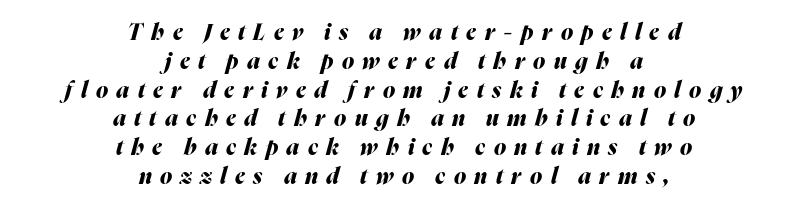
{"italic": "yes", "lean": "right", "slant_degrees": 16, "bold": "yes", "underline": "no", "align": "center", "line_spacing": "normal", "line_spacing_ratio": 1.31, "letter_spacing": "wide", "letter_spacing_em": 0.38, "glyph_px": 22}
